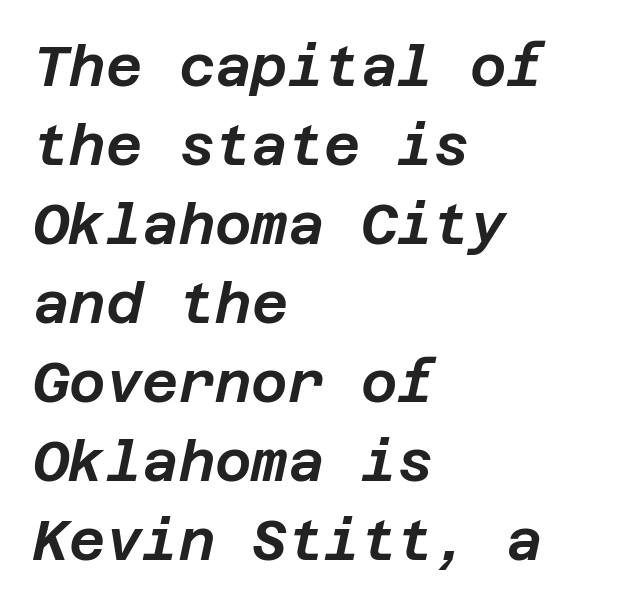
The image shows 56 px text type, italic (leaning right); set left-aligned, normal line spacing (1.41x), normal letter spacing, not underlined; low stroke contrast and a large x-height.
